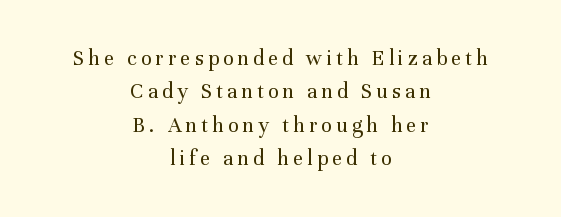
The image shows 22 px text type, upright; set centered, normal line spacing (1.52x), not underlined.
